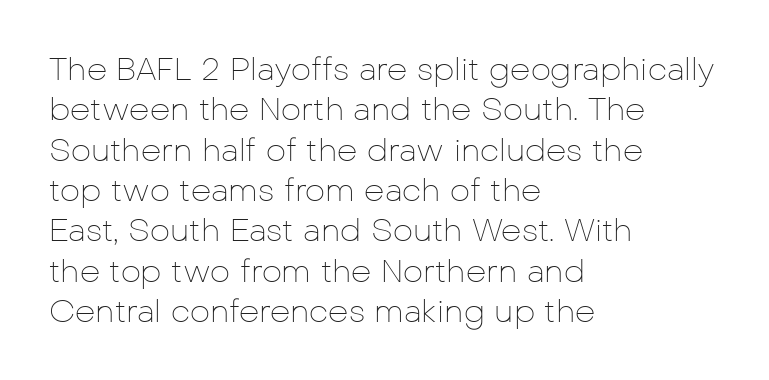
Q: Is the text bold? A: No.
Q: Is the text italic (slanted)? A: No, it is upright.
Q: Is the typeface a serif or a sans-serif typeface? A: Sans-serif.
Q: Is the text underlined? A: No.
Q: How is the paragraph aligned? A: Left-aligned.
Q: Is the spacing between letters normal or unusually wide? A: Normal.
Q: Is the spacing between lines tight, normal or loose? A: Normal.
Q: Width (condensed, normal, or wide)? A: Normal.
Q: Stroke contrast? A: Low.
Q: x-height? A: Medium.
Q: Monospaced? A: No.
